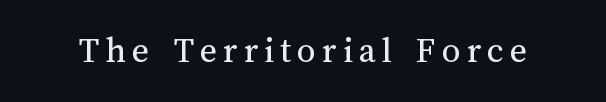
Unmarked baselines from the first word to the last. The typography opts for an upright posture over an oblique one. A typesetter would call this proportional, since set widths differ per character. Stems and bowls with no extra thickness — not bold.
